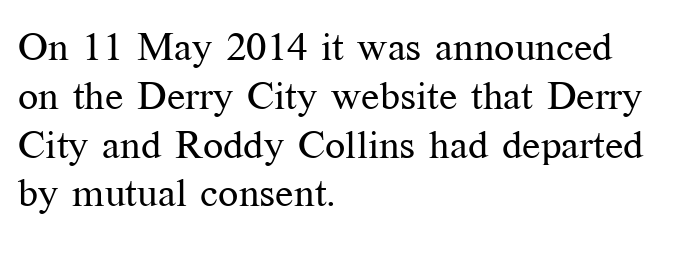
The image shows 40 px regular-weight serif type, upright; set left-aligned, line spacing 1.22x, normal letter spacing, not underlined; medium stroke contrast and a medium x-height.
